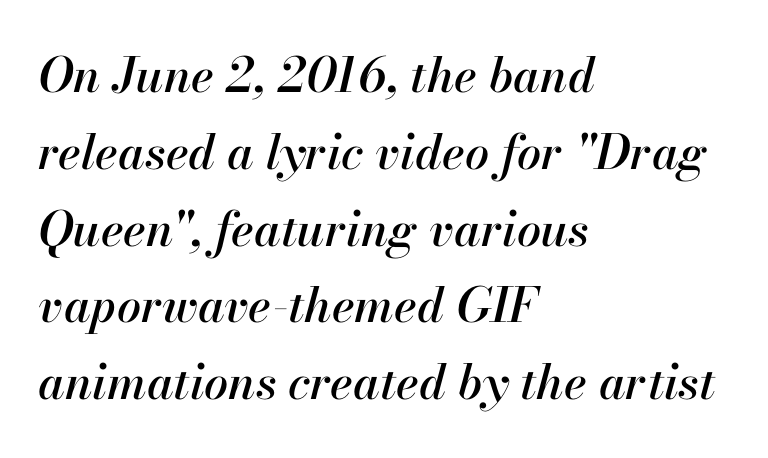
Q: Is the text italic (slanted)? A: Yes, it leans right by about 13 degrees.
Q: Is the text underlined? A: No.
Q: How is the paragraph aligned? A: Left-aligned.
Q: Is the spacing between letters normal or unusually wide? A: Normal.
Q: Is the spacing between lines tight, normal or loose? A: Normal.
Q: Width (condensed, normal, or wide)? A: Normal.
Q: Stroke contrast? A: High.
Q: x-height? A: Small.
Q: Monospaced? A: No.
